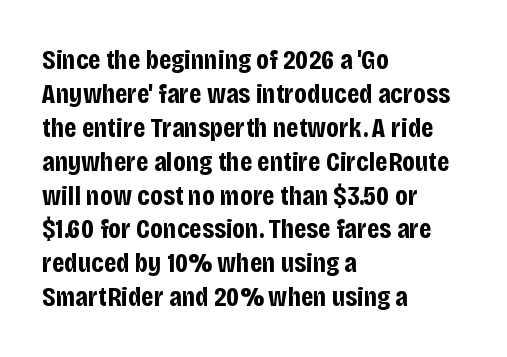
{"serif": "no", "italic": "no", "bold": "yes", "weight": "bold", "width": "condensed", "stroke_contrast": "low", "x_height": "large", "monospaced": "no", "underline": "no", "align": "left", "line_spacing_ratio": 1.21, "letter_spacing": "normal", "letter_spacing_em": 0.0, "glyph_px": 28}
